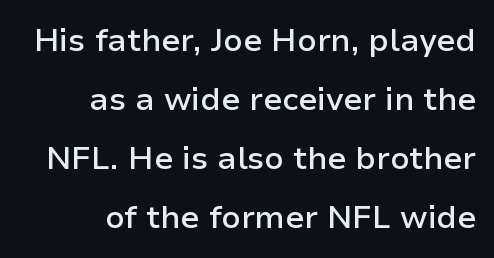
The image shows 32 px semibold sans-serif type, upright; set right-aligned, line spacing 1.84x, normal letter spacing, not underlined; low stroke contrast and a medium x-height.
